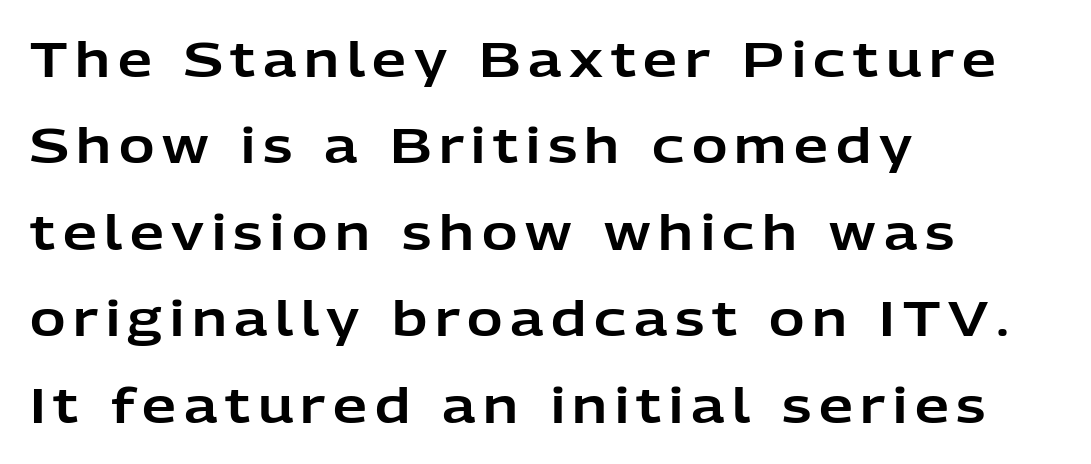
Q: Is the text italic (slanted)? A: No, it is upright.
Q: Is the typeface a serif or a sans-serif typeface? A: Sans-serif.
Q: Is the text underlined? A: No.
Q: How is the paragraph aligned? A: Left-aligned.
Q: Width (condensed, normal, or wide)? A: Normal.
Q: Stroke contrast? A: Low.
Q: x-height? A: Medium.
Q: Monospaced? A: No.
